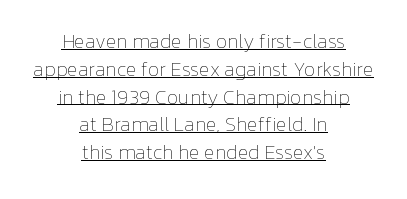
{"italic": "no", "bold": "no", "underline": "yes", "align": "center", "line_spacing": "normal", "line_spacing_ratio": 1.39, "letter_spacing": "normal", "letter_spacing_em": 0.0, "glyph_px": 20}
